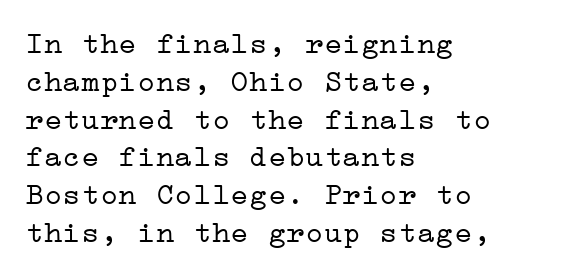
{"serif": "yes", "italic": "no", "bold": "no", "weight": "light", "width": "wide", "stroke_contrast": "low", "x_height": "medium", "underline": "no", "align": "left", "line_spacing_ratio": 1.22, "letter_spacing": "normal", "letter_spacing_em": 0.0, "glyph_px": 31}
